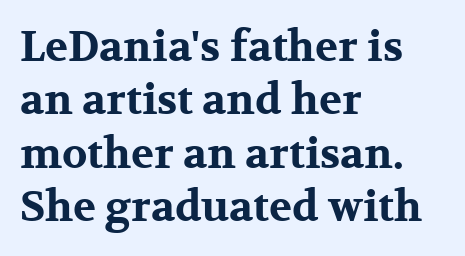
These lines were composed using upright roman letters. Each line starts at the same left margin while the right side varies. Between one letter and the next there's only the usual sliver of space. Just letters on the line, the space beneath them empty. Students, this is bold: see how much ink each stroke carries.
